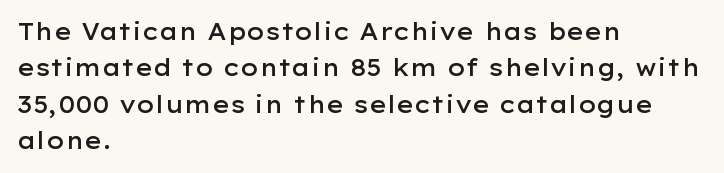
{"italic": "no", "bold": "semi", "underline": "no", "align": "left", "line_spacing": "normal", "line_spacing_ratio": 1.58, "letter_spacing": "normal", "letter_spacing_em": 0.0, "glyph_px": 23}
